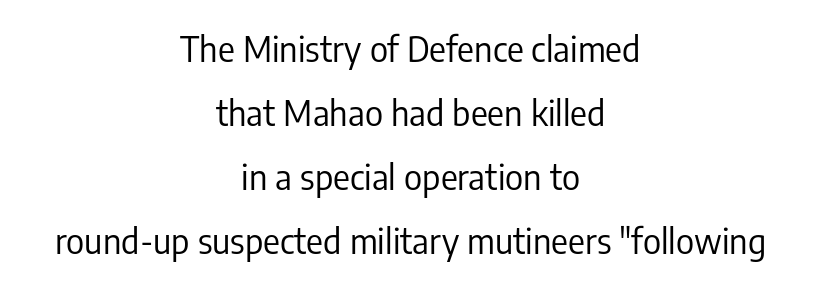
Q: Is the text bold? A: No.
Q: Is the text italic (slanted)? A: No, it is upright.
Q: Is the typeface a serif or a sans-serif typeface? A: Sans-serif.
Q: Is the text underlined? A: No.
Q: How is the paragraph aligned? A: Centered.
Q: Is the spacing between letters normal or unusually wide? A: Normal.
Q: Width (condensed, normal, or wide)? A: Condensed.
Q: Stroke contrast? A: Low.
Q: x-height? A: Medium.
Q: Monospaced? A: No.
